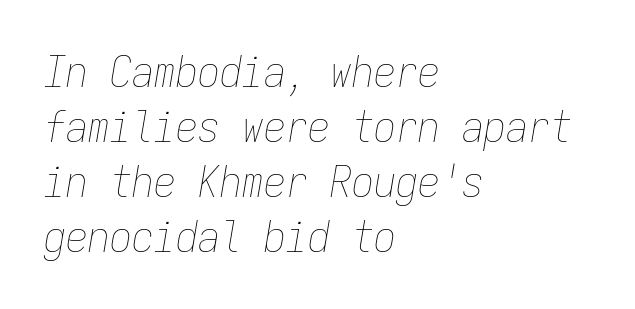
The image shows 44 px thin, condensed type, italic (leaning right), monospaced; set left-aligned, normal line spacing (1.25x), normal letter spacing, not underlined; low stroke contrast and a medium x-height.
